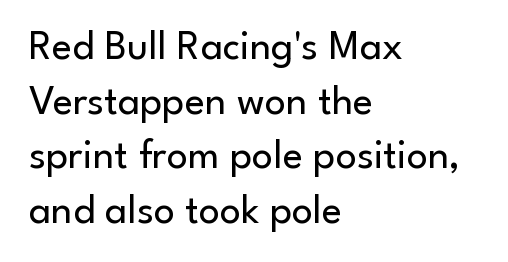
The image shows 42 px regular-weight sans-serif type, upright; set left-aligned, normal line spacing (1.3x), normal letter spacing, not underlined; low stroke contrast and a small x-height.
